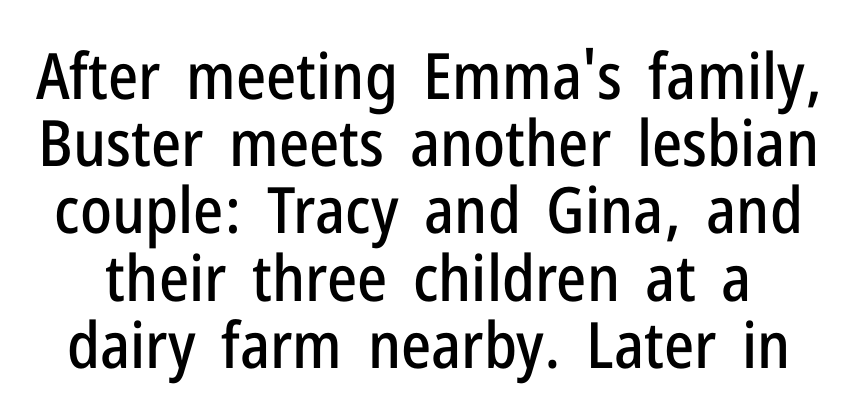
You can tell it's not italic because the verticals are truly vertical. Vertically, the passage feels compressed, each row crowding the next. Compared with typical body copy, the letter spacing here is the same. Clear beneath every line of the passage. Check where the strokes stop: nothing finishes them off — pure sans. The passage shown is typed in a proportional face where columns would drift.
